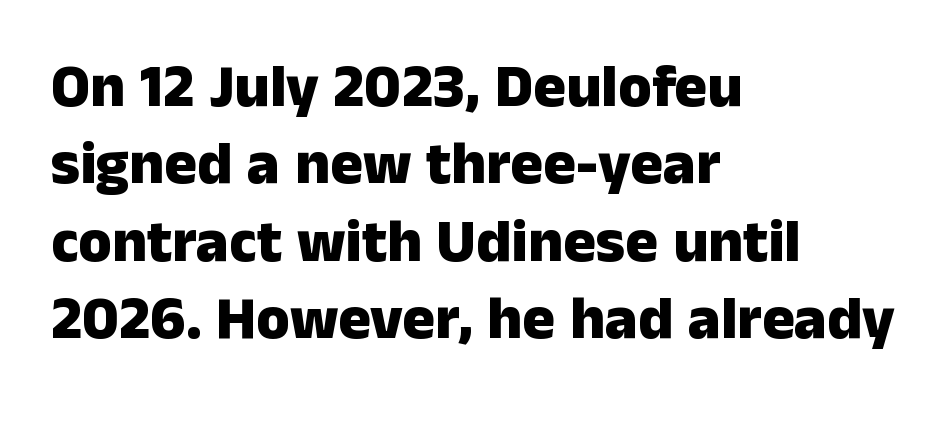
Q: Is the text bold? A: Yes.
Q: Is the text italic (slanted)? A: No, it is upright.
Q: Is the typeface a serif or a sans-serif typeface? A: Sans-serif.
Q: Is the text underlined? A: No.
Q: How is the paragraph aligned? A: Left-aligned.
Q: Is the spacing between letters normal or unusually wide? A: Normal.
Q: Is the spacing between lines tight, normal or loose? A: Normal.
Q: Width (condensed, normal, or wide)? A: Normal.
Q: Stroke contrast? A: Low.
Q: x-height? A: Medium.
Q: Monospaced? A: No.
